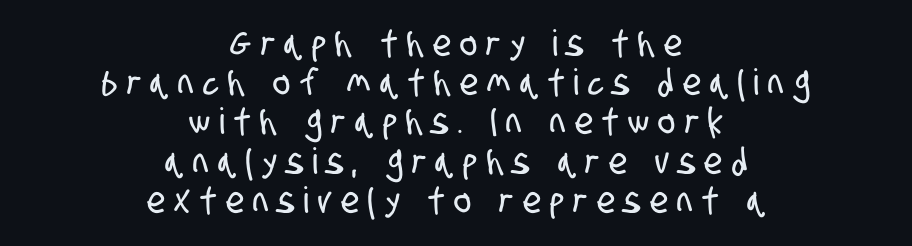
Q: Is the typeface a serif or a sans-serif typeface? A: Sans-serif.
Q: Is the text underlined? A: No.
Q: How is the paragraph aligned? A: Centered.
Q: Is the spacing between letters normal or unusually wide? A: Unusually wide.
Q: Is the spacing between lines tight, normal or loose? A: Tight.
Q: Width (condensed, normal, or wide)? A: Condensed.
Q: Stroke contrast? A: Low.
Q: x-height? A: Large.
Q: Monospaced? A: No.
